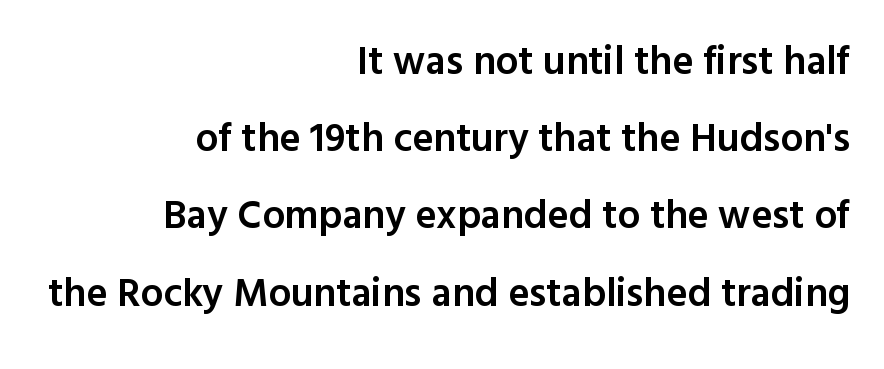
The image shows 40 px semibold sans-serif type, upright; set right-aligned, loose line spacing (1.93x), normal letter spacing, not underlined; a medium x-height.
